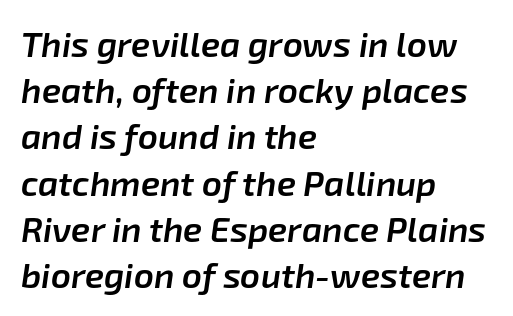
Q: Is the text bold? A: Semi-bold.
Q: Is the text italic (slanted)? A: Yes, it leans right by about 8 degrees.
Q: Is the text underlined? A: No.
Q: How is the paragraph aligned? A: Left-aligned.
Q: Is the spacing between letters normal or unusually wide? A: Normal.
Q: Is the spacing between lines tight, normal or loose? A: Normal.
Q: Width (condensed, normal, or wide)? A: Normal.
Q: Stroke contrast? A: Low.
Q: x-height? A: Medium.
Q: Monospaced? A: No.
